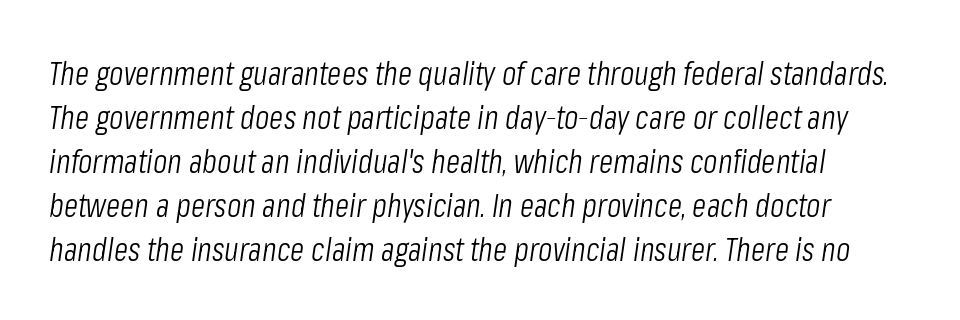
Compared with a typical body face, this is equally light or lighter still. Would a proofreader flag this as italicized? Yes. The space directly below the letters is spotless. Short note: letters normally spaced.
